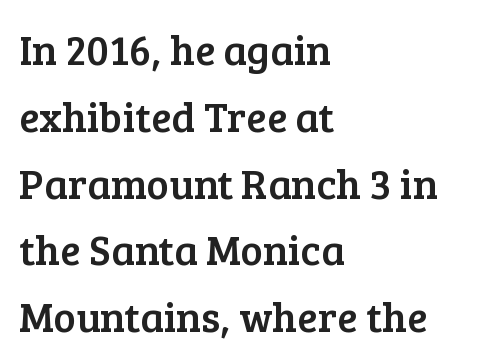
{"serif": "yes", "italic": "no", "width": "normal", "stroke_contrast": "low", "x_height": "medium", "monospaced": "no", "underline": "no", "align": "left", "line_spacing": "normal", "line_spacing_ratio": 1.59, "letter_spacing": "normal", "letter_spacing_em": 0.0, "glyph_px": 42}
